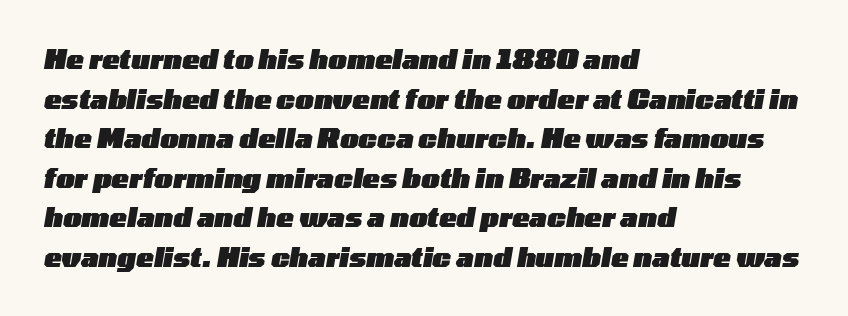
The image shows 26 px bold type, italic (leaning right); set left-aligned, normal line spacing (1.52x), normal letter spacing, not underlined.
